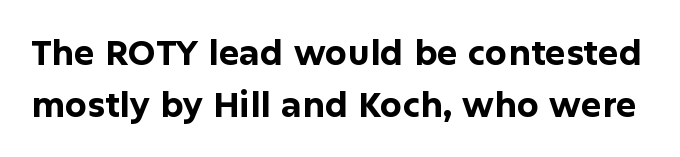
The image shows 35 px bold sans-serif type, upright; set normal line spacing (1.48x), normal letter spacing, not underlined; low stroke contrast and a medium x-height.
